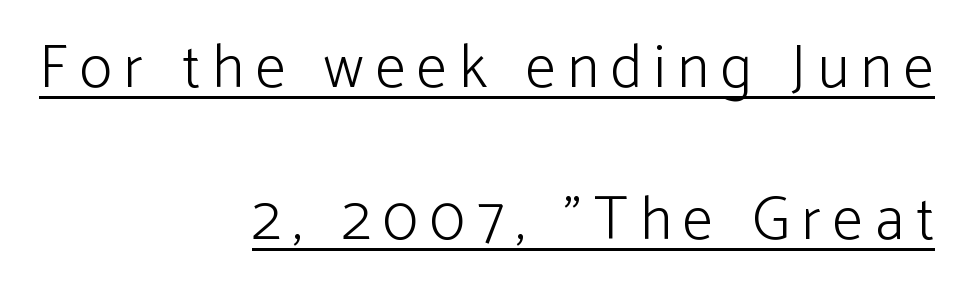
{"serif": "no", "italic": "no", "bold": "no", "weight": "light", "width": "normal", "stroke_contrast": "low", "x_height": "medium", "monospaced": "no", "underline": "yes", "align": "right", "line_spacing": "loose", "line_spacing_ratio": 2.5, "letter_spacing": "wide", "letter_spacing_em": 0.2, "glyph_px": 61}
